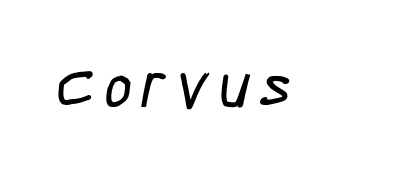
{"serif": "no", "width": "condensed", "stroke_contrast": "low", "x_height": "medium", "monospaced": "no", "underline": "no", "glyph_px": 66}
